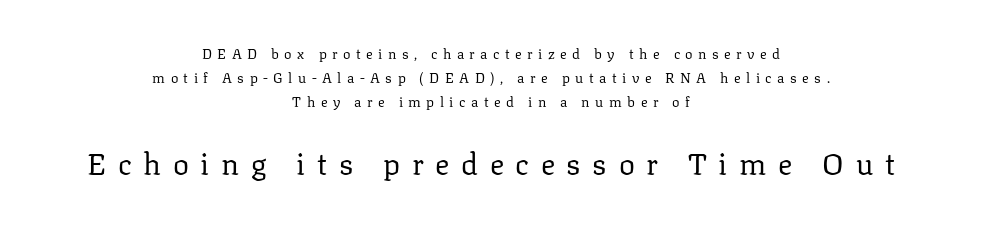
The font family rendered here belongs to the serif group. Glance below the letters and you will spot only blank space. Layout note: lines centered. Posture: upright roman.
